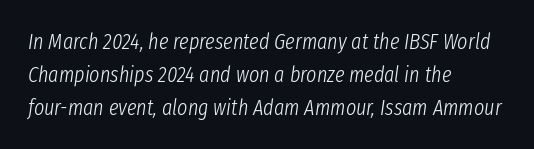
The image shows 22 px text type, italic (leaning right); set left-aligned, normal line spacing (1.49x), normal letter spacing, not underlined.
